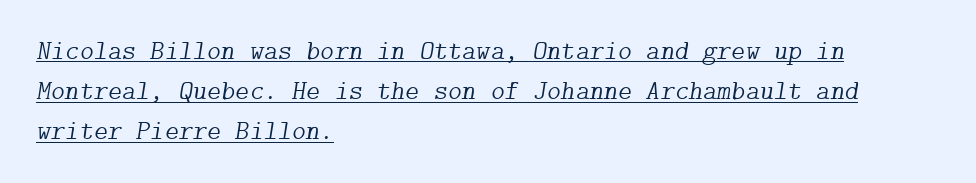
{"italic": "yes", "lean": "right", "slant_degrees": 9, "bold": "no", "underline": "yes", "align": "left", "line_spacing": "normal", "line_spacing_ratio": 1.49, "letter_spacing": "normal", "letter_spacing_em": 0.0, "glyph_px": 27}
